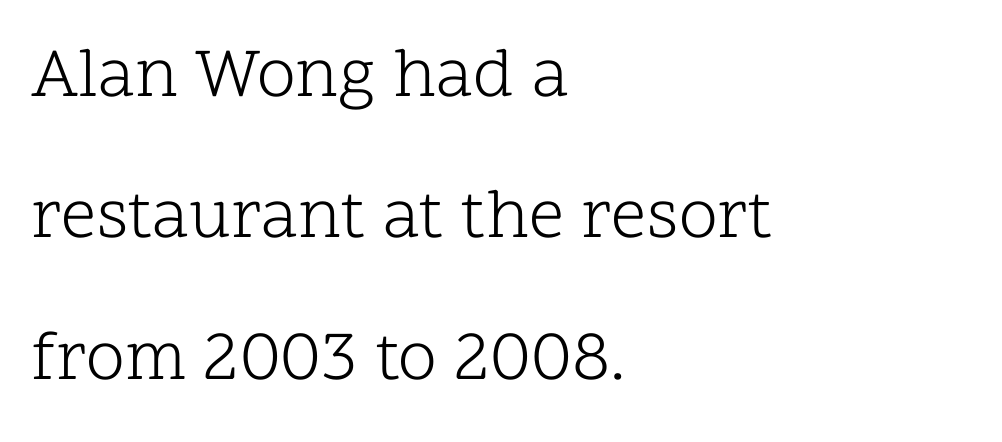
Q: Is the text bold? A: No.
Q: Is the text italic (slanted)? A: No, it is upright.
Q: Is the typeface a serif or a sans-serif typeface? A: Serif.
Q: Is the text underlined? A: No.
Q: How is the paragraph aligned? A: Left-aligned.
Q: Is the spacing between letters normal or unusually wide? A: Normal.
Q: Is the spacing between lines tight, normal or loose? A: Loose.
Q: Width (condensed, normal, or wide)? A: Normal.
Q: Stroke contrast? A: Low.
Q: x-height? A: Medium.
Q: Monospaced? A: No.
